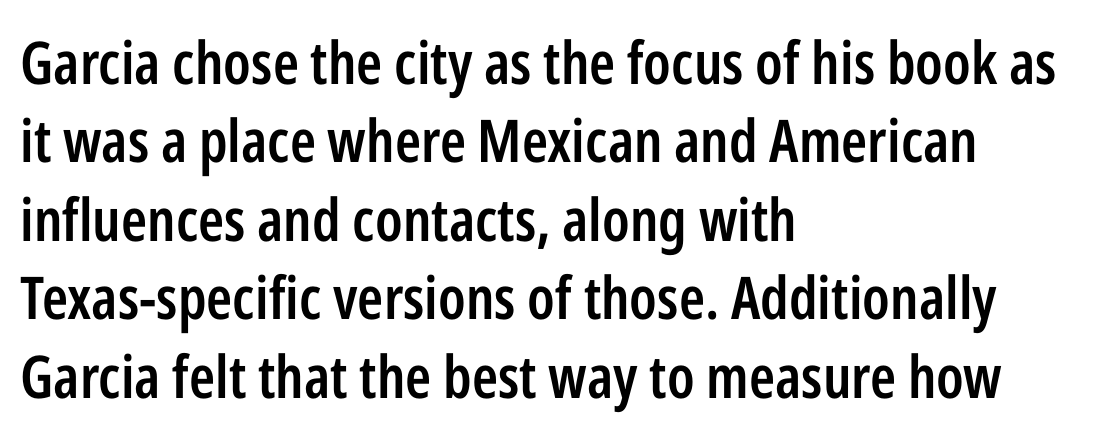
Q: Is the text bold? A: Semi-bold.
Q: Is the text italic (slanted)? A: No, it is upright.
Q: Is the typeface a serif or a sans-serif typeface? A: Sans-serif.
Q: Is the text underlined? A: No.
Q: How is the paragraph aligned? A: Left-aligned.
Q: Is the spacing between letters normal or unusually wide? A: Normal.
Q: Is the spacing between lines tight, normal or loose? A: Normal.
Q: Width (condensed, normal, or wide)? A: Condensed.
Q: Stroke contrast? A: Low.
Q: x-height? A: Medium.
Q: Monospaced? A: No.
